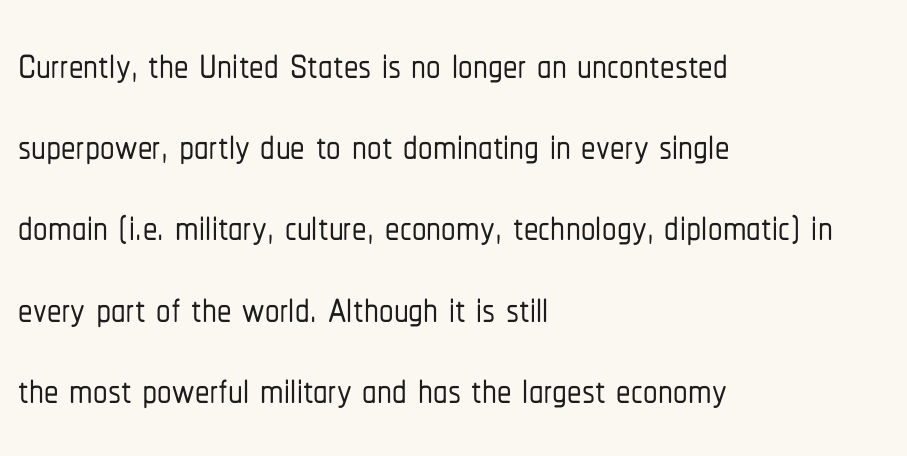
The image shows 58 px condensed sans-serif type, upright; set left-aligned, normal line spacing (1.4x), normal letter spacing, not underlined; low stroke contrast and a medium x-height.
